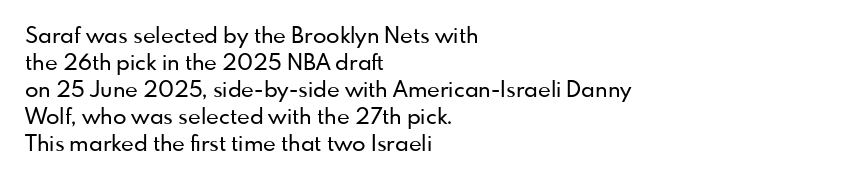
{"italic": "no", "underline": "no", "align": "left", "line_spacing_ratio": 1.23, "letter_spacing": "normal", "letter_spacing_em": 0.0, "glyph_px": 22}
